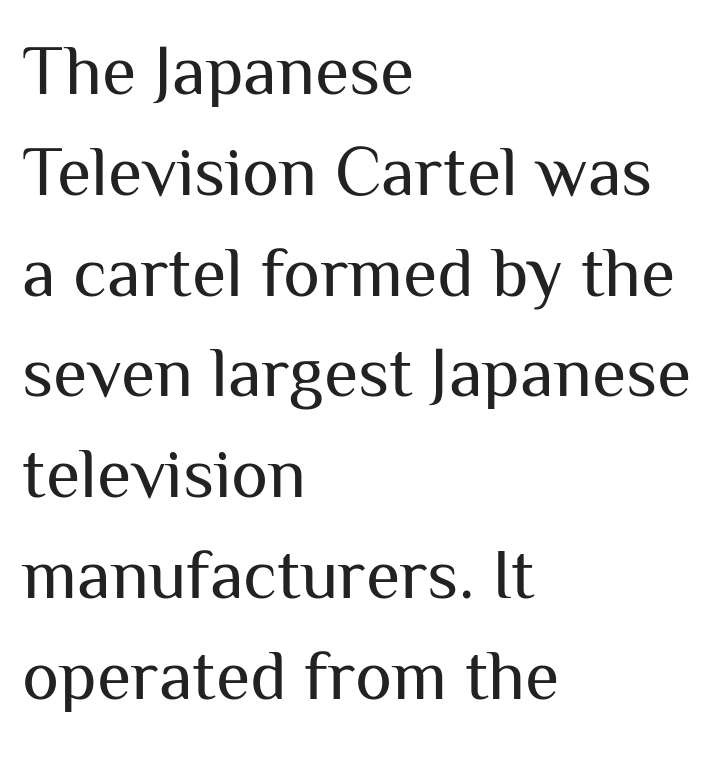
Q: Is the text bold? A: No.
Q: Is the text italic (slanted)? A: No, it is upright.
Q: Is the typeface a serif or a sans-serif typeface? A: Sans-serif.
Q: Is the text underlined? A: No.
Q: How is the paragraph aligned? A: Left-aligned.
Q: Is the spacing between letters normal or unusually wide? A: Normal.
Q: Is the spacing between lines tight, normal or loose? A: Normal.
Q: Width (condensed, normal, or wide)? A: Normal.
Q: Stroke contrast? A: Medium.
Q: x-height? A: Medium.
Q: Monospaced? A: No.
